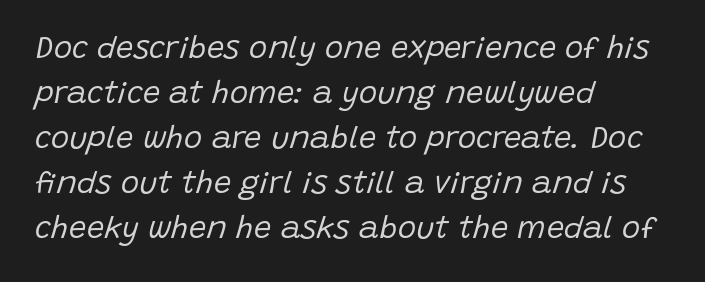
Q: Is the text bold? A: No.
Q: Is the text italic (slanted)? A: Yes, it leans right by about 15 degrees.
Q: Is the text underlined? A: No.
Q: How is the paragraph aligned? A: Left-aligned.
Q: Is the spacing between letters normal or unusually wide? A: Normal.
Q: Is the spacing between lines tight, normal or loose? A: Normal.
Q: Width (condensed, normal, or wide)? A: Normal.
Q: Stroke contrast? A: Low.
Q: x-height? A: Large.
Q: Monospaced? A: No.
